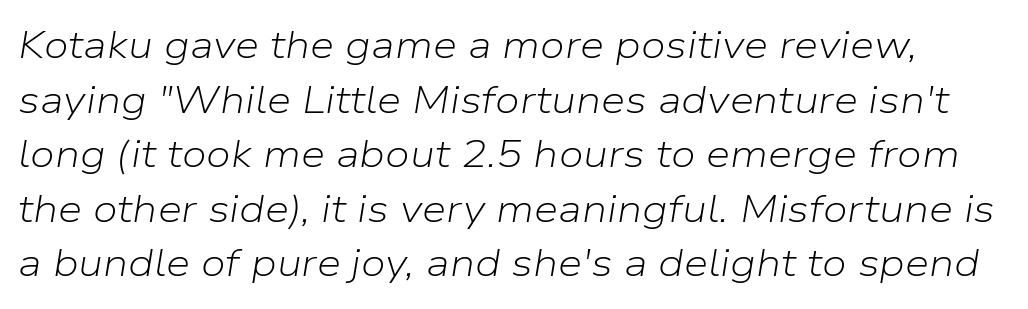
The image shows 39 px light type, italic (leaning right); set normal line spacing (1.4x), normal letter spacing, not underlined; low stroke contrast and a medium x-height.
